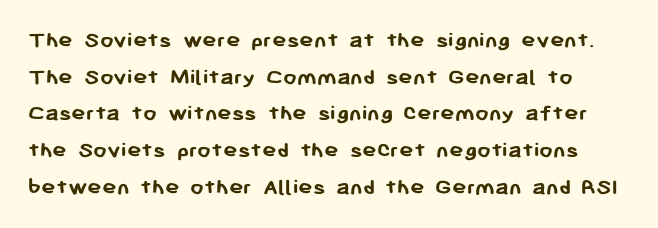
Q: Is the text bold? A: Yes.
Q: Is the text italic (slanted)? A: No, it is upright.
Q: Is the text underlined? A: No.
Q: Is the spacing between letters normal or unusually wide? A: Normal.
Q: Is the spacing between lines tight, normal or loose? A: Normal.
